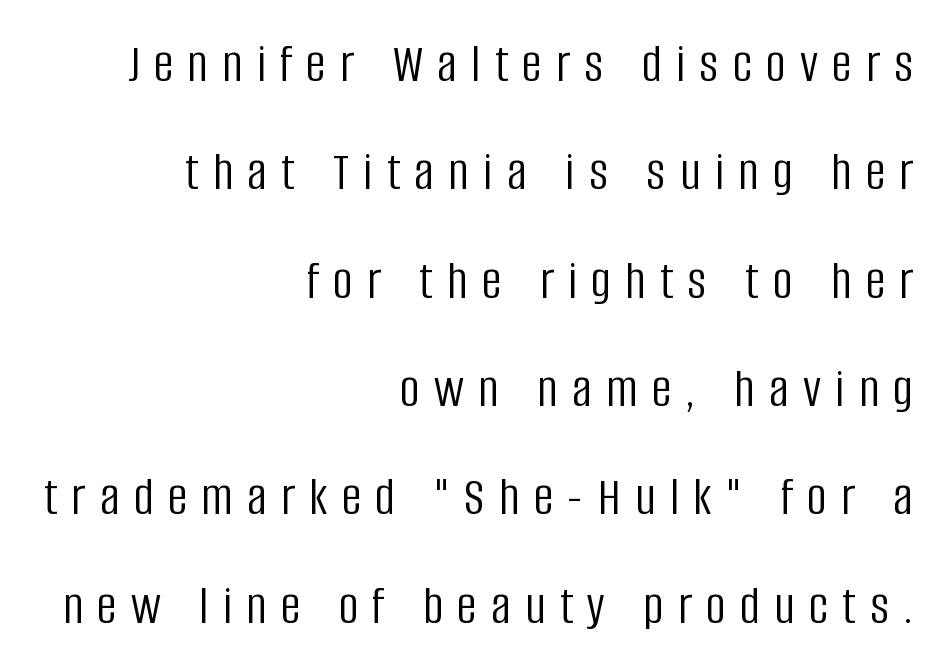
{"serif": "no", "italic": "no", "bold": "no", "weight": "light", "width": "condensed", "stroke_contrast": "low", "x_height": "large", "monospaced": "no", "underline": "no", "align": "right", "line_spacing": "loose", "line_spacing_ratio": 1.97, "letter_spacing": "wide", "letter_spacing_em": 0.26, "glyph_px": 55}
